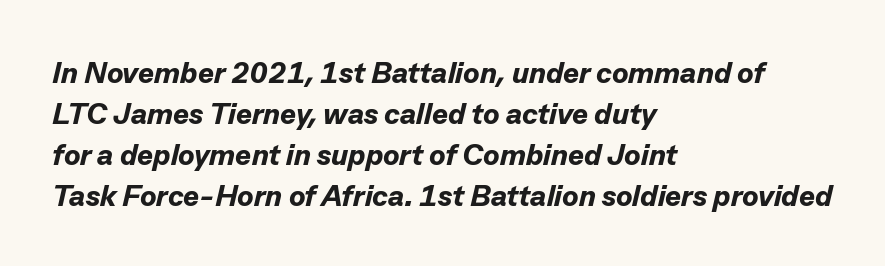
Q: Is the text bold? A: Yes.
Q: Is the text italic (slanted)? A: Yes, it leans right by about 13 degrees.
Q: Is the text underlined? A: No.
Q: How is the paragraph aligned? A: Left-aligned.
Q: Is the spacing between letters normal or unusually wide? A: Normal.
Q: Is the spacing between lines tight, normal or loose? A: Normal.
Q: Width (condensed, normal, or wide)? A: Normal.
Q: Stroke contrast? A: Low.
Q: x-height? A: Medium.
Q: Monospaced? A: No.
